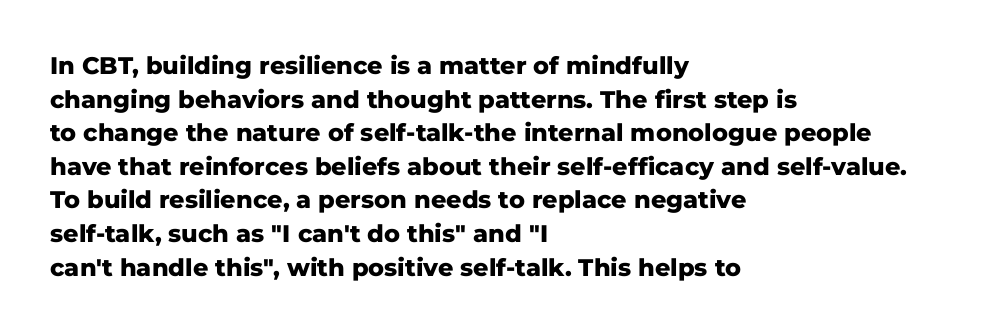
Q: Is the text bold? A: Yes.
Q: Is the text italic (slanted)? A: No, it is upright.
Q: Is the text underlined? A: No.
Q: How is the paragraph aligned? A: Left-aligned.
Q: Is the spacing between letters normal or unusually wide? A: Normal.
Q: Is the spacing between lines tight, normal or loose? A: Normal.
